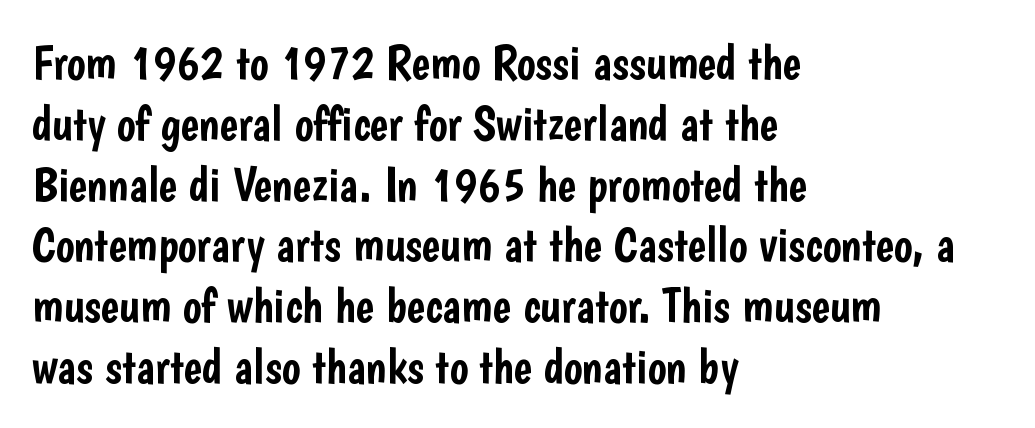
{"serif": "no", "italic": "no", "width": "condensed", "stroke_contrast": "low", "x_height": "medium", "monospaced": "no", "underline": "no", "align": "left", "line_spacing_ratio": 1.24, "letter_spacing": "normal", "letter_spacing_em": 0.0, "glyph_px": 49}
